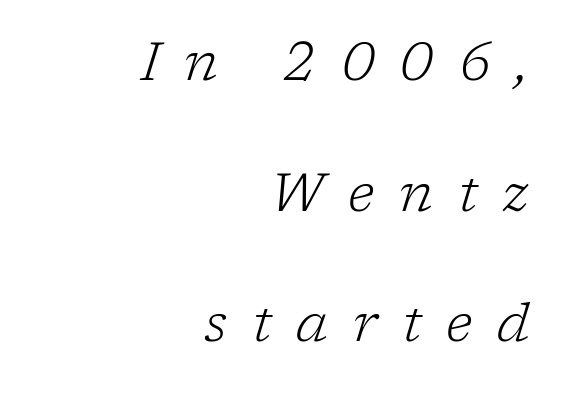
{"serif": "yes", "italic": "yes", "lean": "right", "slant_degrees": 17, "bold": "no", "weight": "light", "width": "normal", "stroke_contrast": "low", "x_height": "medium", "monospaced": "no", "underline": "no", "align": "right", "line_spacing": "loose", "line_spacing_ratio": 2.42, "letter_spacing": "wide", "letter_spacing_em": 0.46, "glyph_px": 54}
